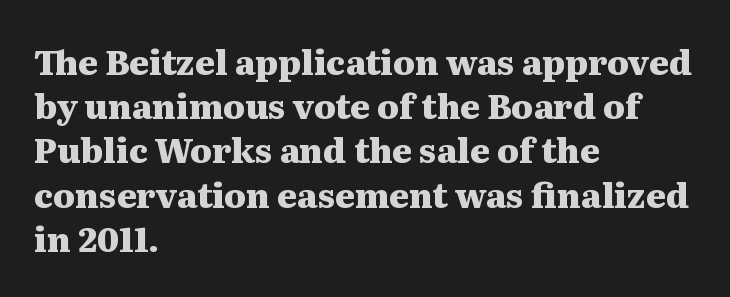
The space beneath each line is pristine and unruled. Small tapered or slab feet sit at the stroke ends, so this counts as serif. This is the regular roman posture of the typeface. I'd describe the lettering as bold — thick and assertive.
